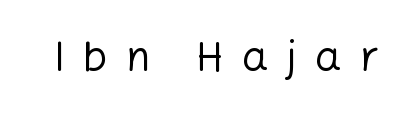
{"serif": "no", "italic": "no", "bold": "no", "weight": "regular", "width": "normal", "stroke_contrast": "low", "x_height": "medium", "monospaced": "no", "underline": "no", "letter_spacing": "wide", "letter_spacing_em": 0.43, "glyph_px": 42}
